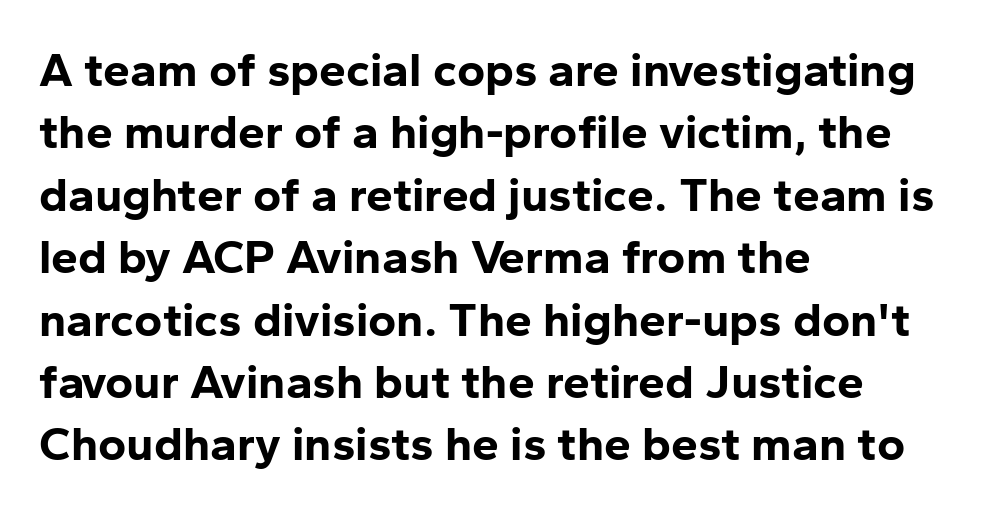
The image shows 48 px bold sans-serif type, upright; set left-aligned, normal line spacing (1.3x), normal letter spacing, not underlined; low stroke contrast and a medium x-height.
